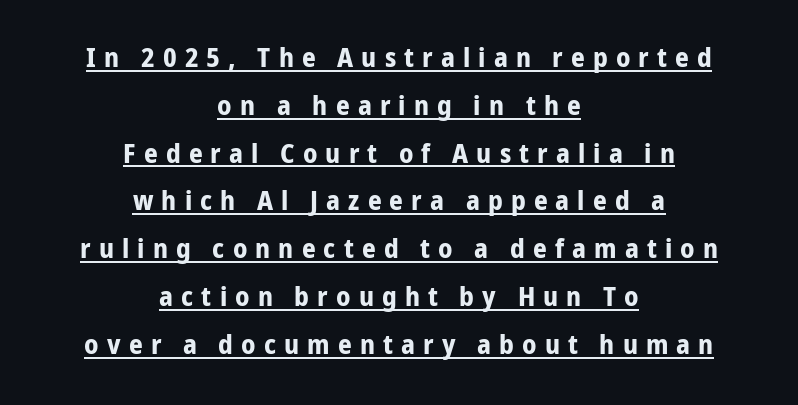
The image shows 27 px bold type, upright; set centered, line spacing 1.77x, unusually wide letter spacing (+0.3 em), underlined.
